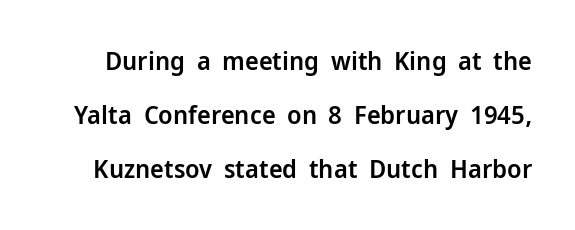
{"italic": "no", "bold": "semi", "underline": "no", "line_spacing": "loose", "line_spacing_ratio": 2.08, "letter_spacing": "normal", "letter_spacing_em": 0.0, "glyph_px": 26}
